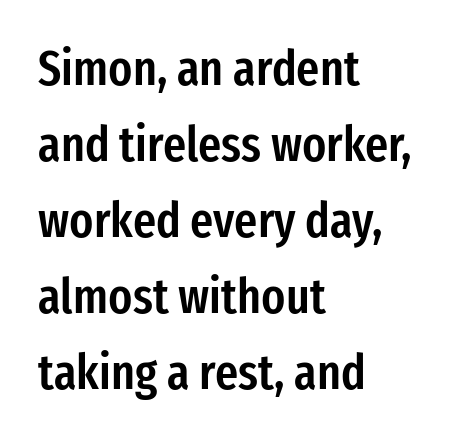
The image shows 50 px semibold, condensed sans-serif type, upright; set left-aligned, normal line spacing (1.52x), normal letter spacing, not underlined; low stroke contrast and a medium x-height.
